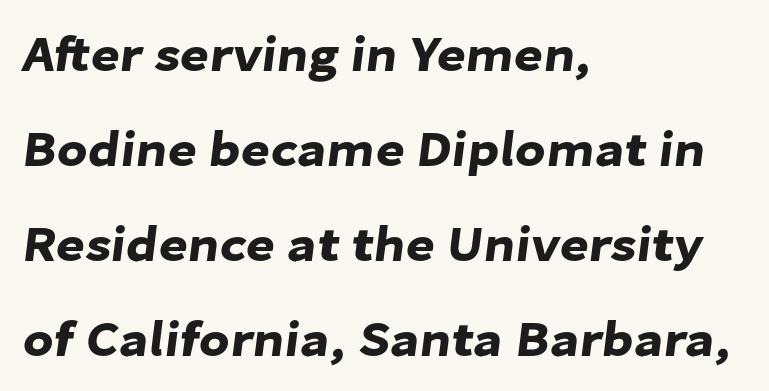
The image shows 50 px sans-serif type; set left-aligned, loose line spacing (1.9x), normal letter spacing, not underlined; low stroke contrast and a medium x-height.
